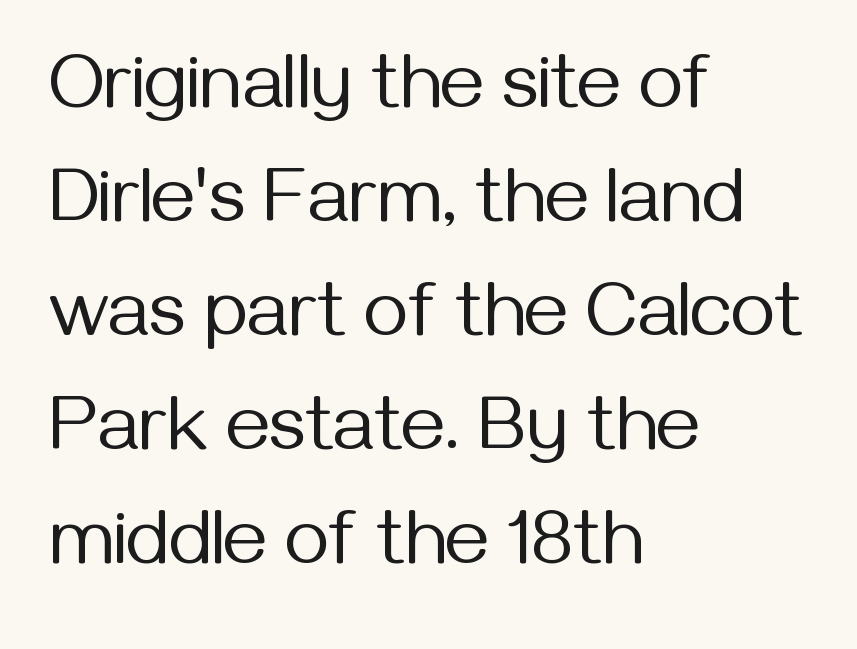
Q: Is the text bold? A: No.
Q: Is the text italic (slanted)? A: No, it is upright.
Q: Is the typeface a serif or a sans-serif typeface? A: Sans-serif.
Q: Is the text underlined? A: No.
Q: How is the paragraph aligned? A: Left-aligned.
Q: Is the spacing between letters normal or unusually wide? A: Normal.
Q: Is the spacing between lines tight, normal or loose? A: Normal.
Q: Width (condensed, normal, or wide)? A: Normal.
Q: Stroke contrast? A: Medium.
Q: x-height? A: Medium.
Q: Monospaced? A: No.
